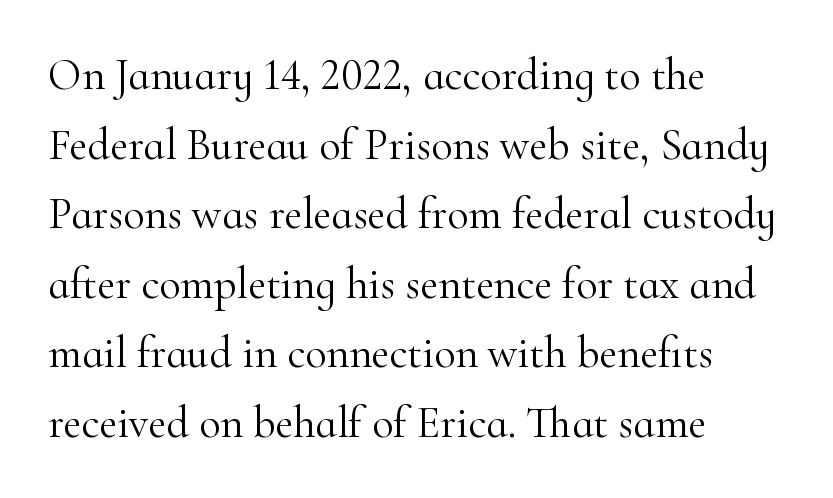
Note the varied advance widths — an 'i' is clearly narrower than an 'm'. This rendering uses left alignment, leaving the right contour irregular. The lettering holds an erect, upright posture throughout. A typesetter would call this zero additional tracking. Each letter's strokes conclude with small projecting serifs. Descender tails drop into unmarked territory.
